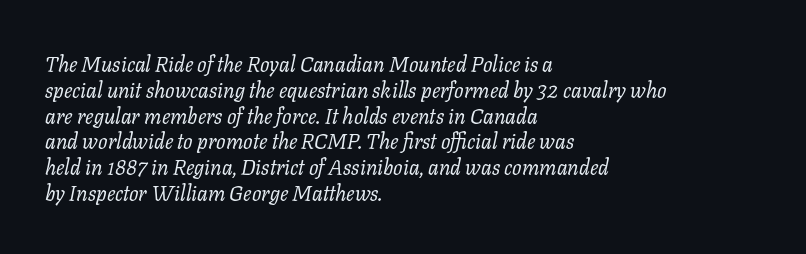
Q: Is the text bold? A: No.
Q: Is the text italic (slanted)? A: Yes, it leans right by about 11 degrees.
Q: Is the text underlined? A: No.
Q: How is the paragraph aligned? A: Left-aligned.
Q: Is the spacing between letters normal or unusually wide? A: Normal.
